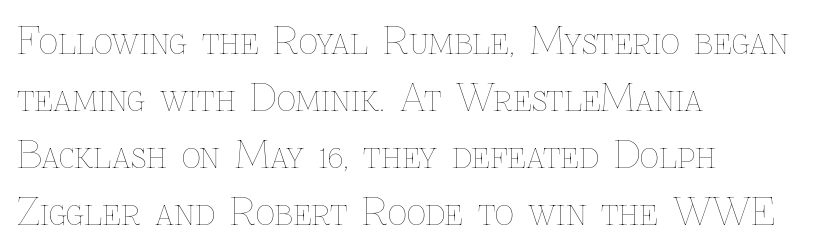
Q: Is the text bold? A: No.
Q: Is the text italic (slanted)? A: No, it is upright.
Q: Is the text underlined? A: No.
Q: How is the paragraph aligned? A: Left-aligned.
Q: Is the spacing between letters normal or unusually wide? A: Normal.
Q: Is the spacing between lines tight, normal or loose? A: Normal.
Q: Width (condensed, normal, or wide)? A: Normal.
Q: Stroke contrast? A: Low.
Q: x-height? A: Medium.
Q: Monospaced? A: No.
